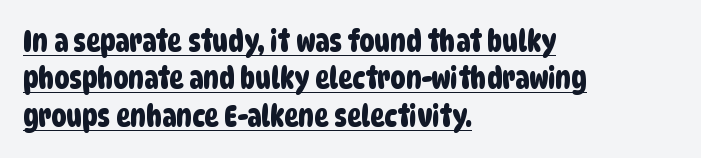
The image shows 30 px condensed sans-serif type; set left-aligned, normal line spacing (1.25x), normal letter spacing, underlined; low stroke contrast and a large x-height.
